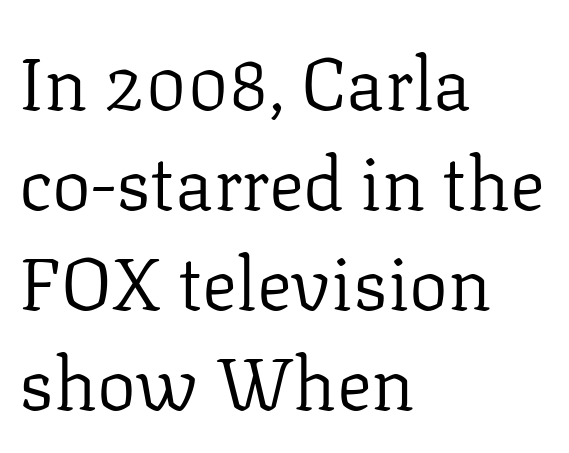
{"serif": "yes", "italic": "no", "bold": "no", "weight": "regular", "width": "normal", "stroke_contrast": "low", "x_height": "medium", "monospaced": "no", "underline": "no", "align": "left", "line_spacing": "normal", "line_spacing_ratio": 1.37, "letter_spacing": "normal", "letter_spacing_em": 0.0, "glyph_px": 73}
